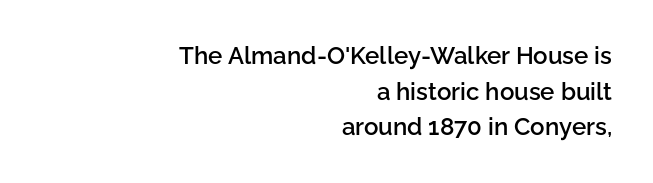
Q: Is the text bold? A: Semi-bold.
Q: Is the text italic (slanted)? A: No, it is upright.
Q: Is the text underlined? A: No.
Q: How is the paragraph aligned? A: Right-aligned.
Q: Is the spacing between letters normal or unusually wide? A: Normal.
Q: Is the spacing between lines tight, normal or loose? A: Normal.
